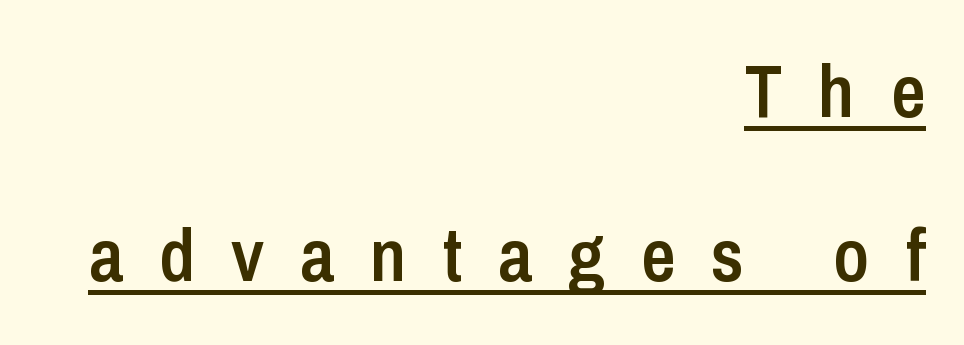
Q: Is the text bold? A: Semi-bold.
Q: Is the text italic (slanted)? A: No, it is upright.
Q: Is the typeface a serif or a sans-serif typeface? A: Sans-serif.
Q: Is the text underlined? A: Yes.
Q: How is the paragraph aligned? A: Right-aligned.
Q: Is the spacing between letters normal or unusually wide? A: Unusually wide.
Q: Is the spacing between lines tight, normal or loose? A: Loose.
Q: Width (condensed, normal, or wide)? A: Condensed.
Q: Stroke contrast? A: Low.
Q: x-height? A: Medium.
Q: Monospaced? A: No.
